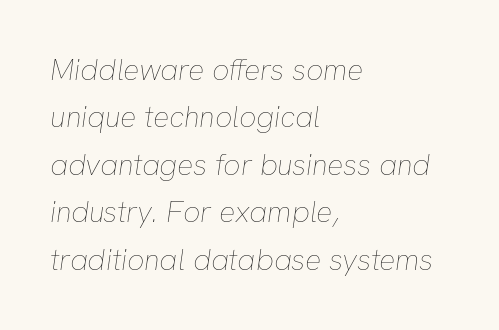
Q: Is the text bold? A: No.
Q: Is the text italic (slanted)? A: Yes, it leans right by about 8 degrees.
Q: Is the text underlined? A: No.
Q: How is the paragraph aligned? A: Left-aligned.
Q: Is the spacing between letters normal or unusually wide? A: Normal.
Q: Is the spacing between lines tight, normal or loose? A: Normal.
Q: Width (condensed, normal, or wide)? A: Normal.
Q: Stroke contrast? A: Low.
Q: x-height? A: Medium.
Q: Monospaced? A: No.
